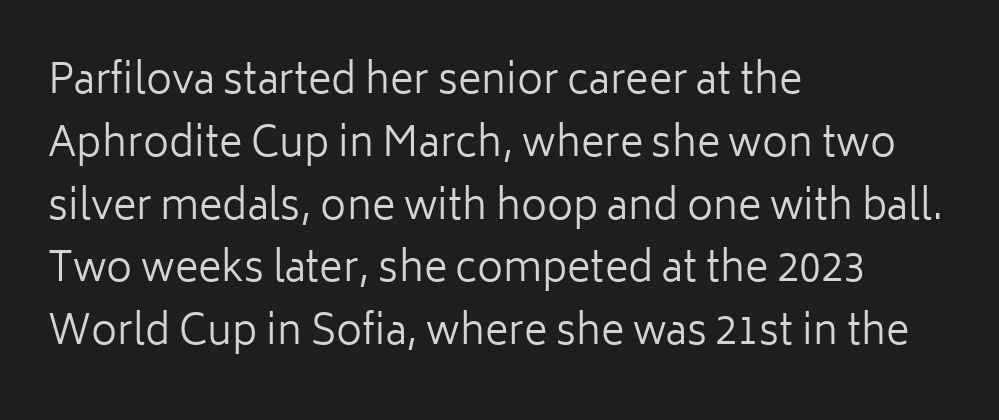
{"serif": "no", "italic": "no", "bold": "no", "weight": "regular", "width": "normal", "stroke_contrast": "low", "x_height": "medium", "monospaced": "no", "underline": "no", "align": "left", "line_spacing": "normal", "line_spacing_ratio": 1.57, "letter_spacing": "normal", "letter_spacing_em": 0.0, "glyph_px": 40}
